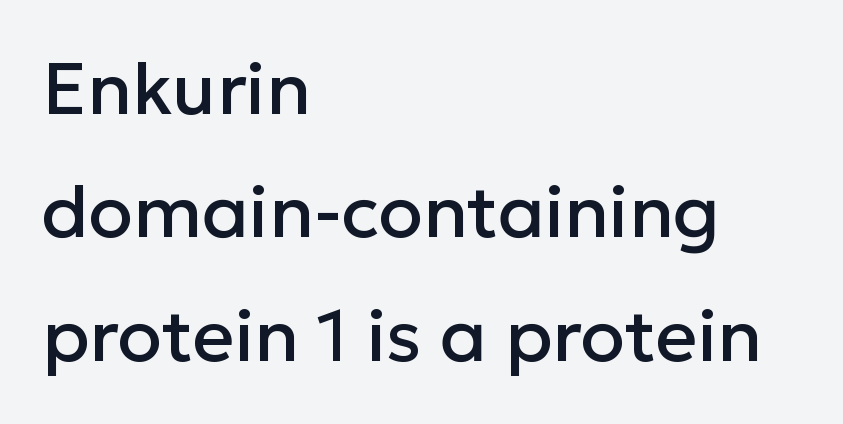
The image shows 73 px sans-serif type, upright; set left-aligned, normal line spacing (1.69x), normal letter spacing, not underlined; low stroke contrast and a medium x-height.
